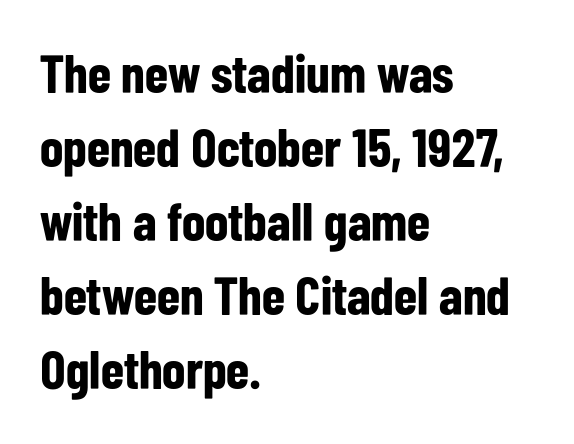
The image shows 54 px bold, condensed sans-serif type, upright; set left-aligned, normal line spacing (1.37x), normal letter spacing, not underlined; low stroke contrast and a medium x-height.
